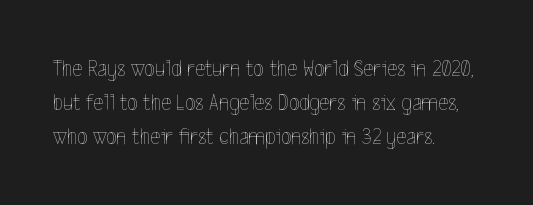
The image shows 24 px text type, upright; set left-aligned, normal line spacing (1.42x), normal letter spacing, not underlined.
